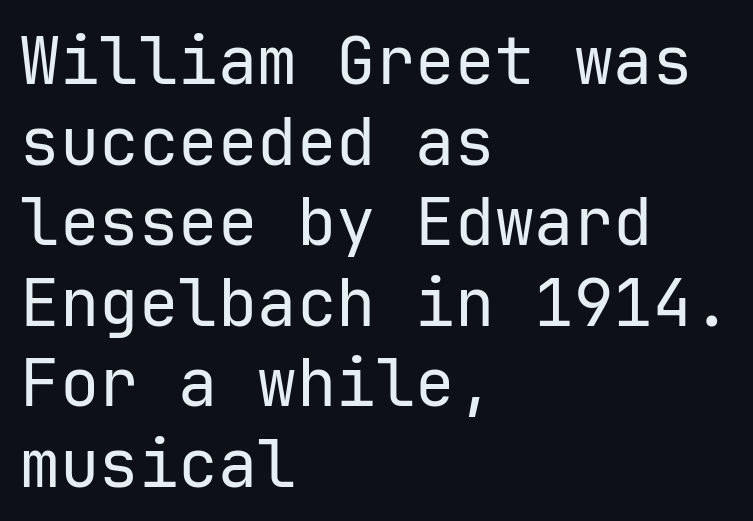
This is roman type, the default non-slanted kind. Decoration check: the copy has no underline. Every row of glyphs begins at an identical x-position on the left. How are the letters spaced? Ordinarily, with no added tracking. The typesetting does not lean heavy: it is not bold.
